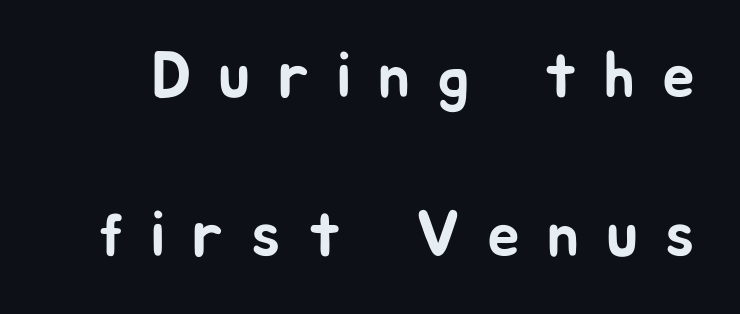
Q: Is the text italic (slanted)? A: No, it is upright.
Q: Is the typeface a serif or a sans-serif typeface? A: Sans-serif.
Q: Is the text underlined? A: No.
Q: Is the spacing between letters normal or unusually wide? A: Unusually wide.
Q: Is the spacing between lines tight, normal or loose? A: Loose.
Q: Width (condensed, normal, or wide)? A: Normal.
Q: Stroke contrast? A: Low.
Q: x-height? A: Medium.
Q: Monospaced? A: No.
